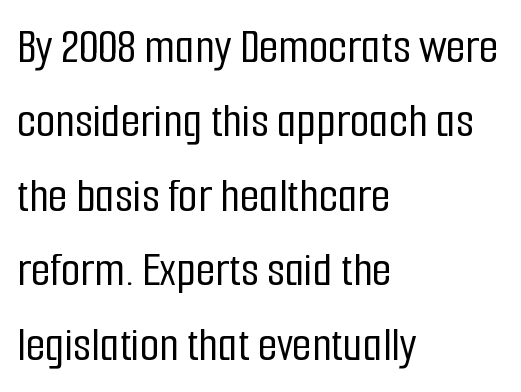
The lines are quadded left. Regarding serifs, this sample does without them. Italic: no, the glyphs are upright roman. A typesetter would call this proportional, since set widths differ per character. The baseline area is clear. Does extra space separate the letters? No, they use regular spacing.
